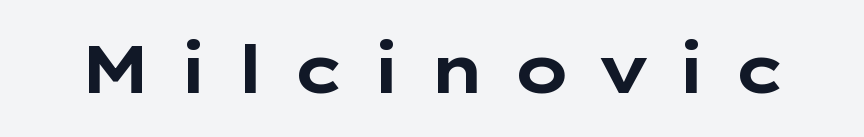
Q: Is the text bold? A: Yes.
Q: Is the text italic (slanted)? A: No, it is upright.
Q: Is the typeface a serif or a sans-serif typeface? A: Sans-serif.
Q: Is the text underlined? A: No.
Q: Is the spacing between letters normal or unusually wide? A: Unusually wide.
Q: Width (condensed, normal, or wide)? A: Wide.
Q: Stroke contrast? A: Low.
Q: x-height? A: Medium.
Q: Monospaced? A: No.
